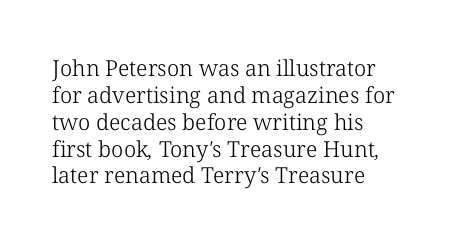
{"bold": "no", "underline": "no", "align": "left", "line_spacing_ratio": 1.22, "letter_spacing": "normal", "letter_spacing_em": 0.0, "glyph_px": 22}
